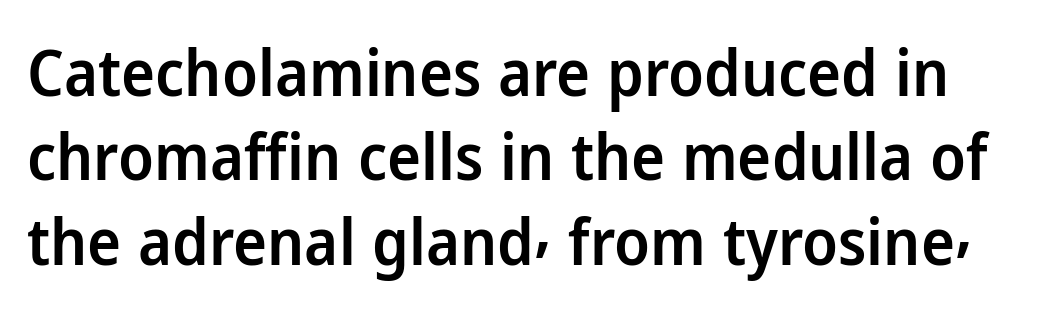
The image shows 64 px semibold sans-serif type, upright; set normal line spacing (1.32x), normal letter spacing, not underlined; low stroke contrast and a medium x-height.
